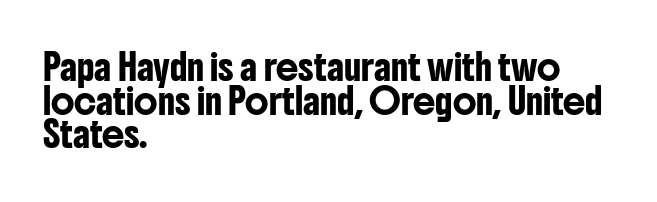
{"italic": "no", "underline": "no", "align": "left", "line_spacing": "normal", "line_spacing_ratio": 1.35, "letter_spacing": "normal", "letter_spacing_em": 0.0, "glyph_px": 25}
